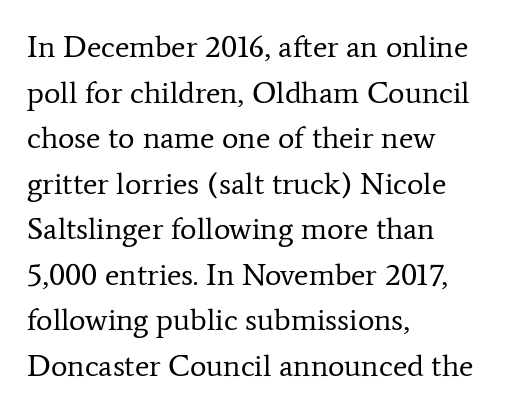
The line-height multiplier appears to be the usual default. The baseline area is clear. Typographically, this falls in the serif category. The lettering stays uniformly vertical, giving the passage a roman look. The passage shown is typed in a proportional face where columns would drift. The rag falls on the right side of this text block.
